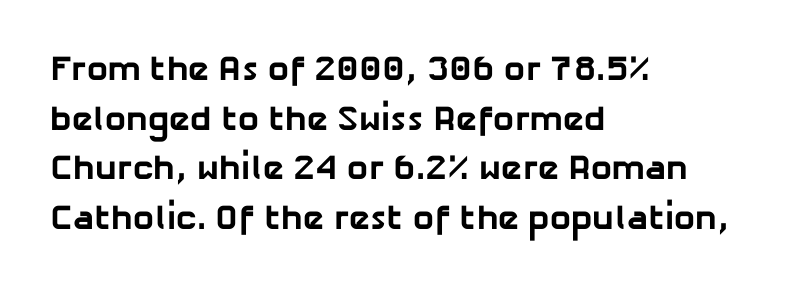
{"serif": "no", "bold": "yes", "weight": "bold", "width": "normal", "stroke_contrast": "low", "x_height": "medium", "monospaced": "no", "underline": "no", "align": "left", "line_spacing": "normal", "line_spacing_ratio": 1.42, "letter_spacing": "normal", "letter_spacing_em": 0.0, "glyph_px": 35}
